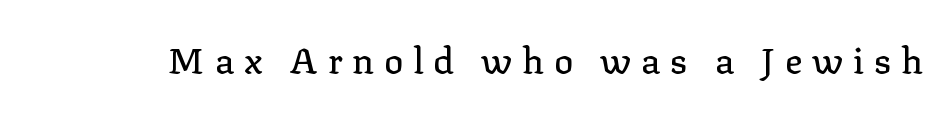
The image shows 36 px serif type, upright; set unusually wide letter spacing (+0.27 em), not underlined; low stroke contrast and a medium x-height.
